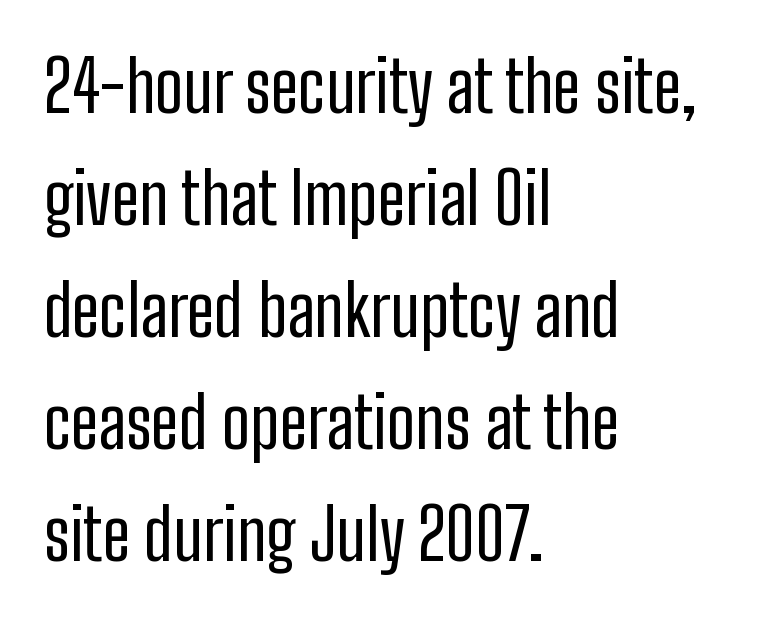
Q: Is the text bold? A: No.
Q: Is the text italic (slanted)? A: No, it is upright.
Q: Is the typeface a serif or a sans-serif typeface? A: Sans-serif.
Q: Is the text underlined? A: No.
Q: How is the paragraph aligned? A: Left-aligned.
Q: Is the spacing between letters normal or unusually wide? A: Normal.
Q: Is the spacing between lines tight, normal or loose? A: Normal.
Q: Width (condensed, normal, or wide)? A: Condensed.
Q: Stroke contrast? A: Low.
Q: x-height? A: Medium.
Q: Monospaced? A: No.
